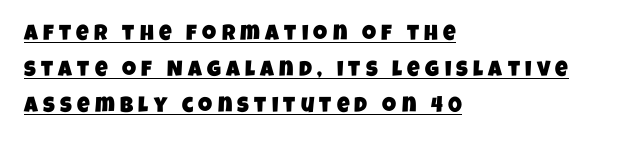
{"underline": "yes", "align": "left", "line_spacing": "normal", "line_spacing_ratio": 1.63, "letter_spacing": "wide", "letter_spacing_em": 0.24, "glyph_px": 22}
